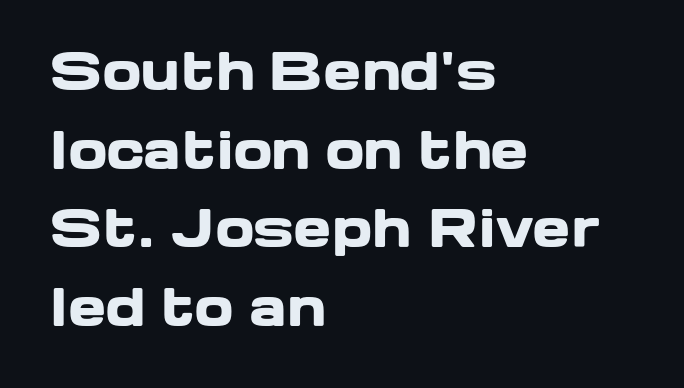
The image shows 51 px heavy, wide sans-serif type, upright; set left-aligned, normal line spacing (1.54x), normal letter spacing, not underlined; low stroke contrast and a medium x-height.
